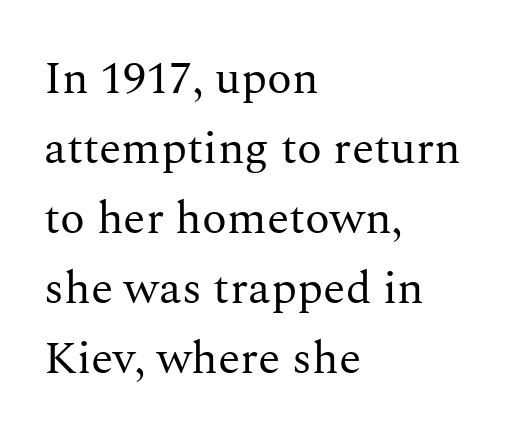
The image shows 46 px regular-weight serif type, upright; set left-aligned, normal line spacing (1.52x), normal letter spacing, not underlined; medium stroke contrast and a medium x-height.
